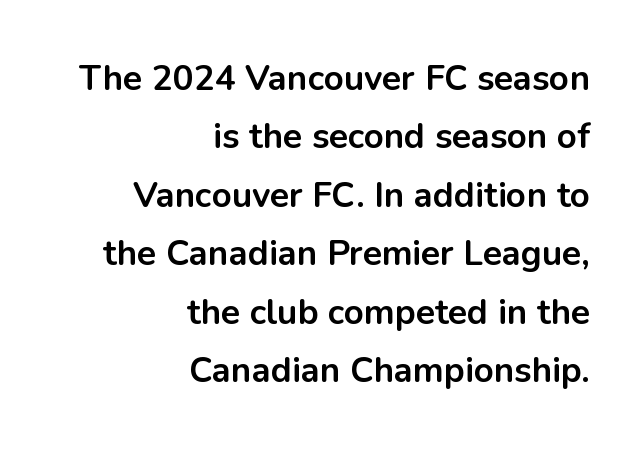
Is the type bold? Yes — the strokes are clearly thick and heavy. The characters display no serif detailing; their extremities are plain. Posture: vertical. This rendering uses right alignment, leaving the left contour irregular.
